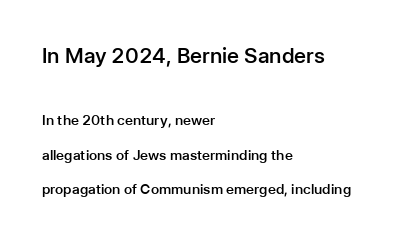
Q: Is the text bold? A: Semi-bold.
Q: Is the text italic (slanted)? A: No, it is upright.
Q: Is the text underlined? A: No.
Q: How is the paragraph aligned? A: Left-aligned.
Q: Is the spacing between letters normal or unusually wide? A: Normal.
Q: Is the spacing between lines tight, normal or loose? A: Loose.
Q: Which block of text is set in a larger size, the first (top) or the second (bottom)? A: The first (top) one.
